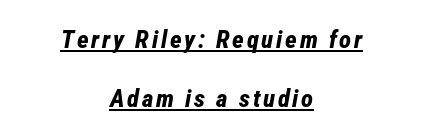
Students, this is bold: see how much ink each stroke carries. Observe the lean: these are italic letterforms. This sample carries an underscore along the baseline area. Does the copy run flush right? No — it is centered line by line. One glance says open: line gaps are wider than usual.
